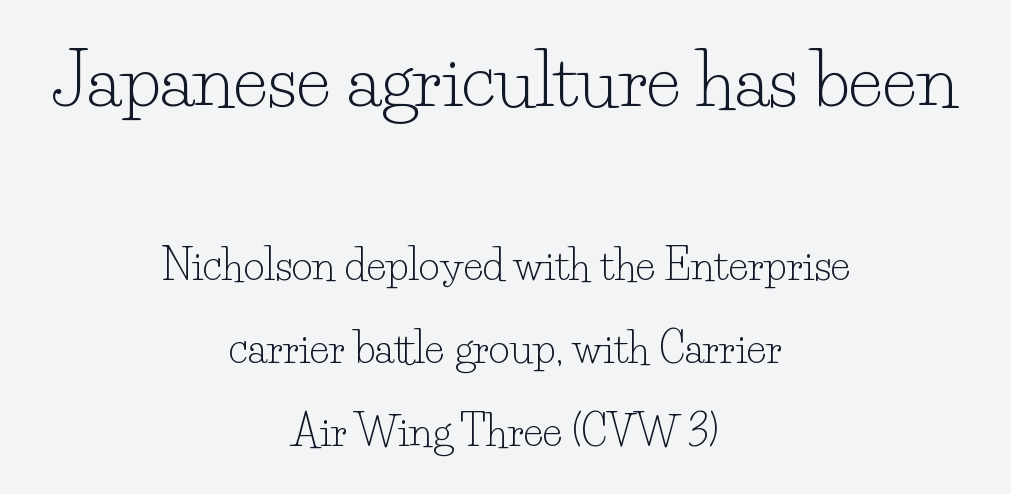
Q: Is the text bold? A: No.
Q: Is the text italic (slanted)? A: No, it is upright.
Q: Is the typeface a serif or a sans-serif typeface? A: Serif.
Q: Is the text underlined? A: No.
Q: How is the paragraph aligned? A: Centered.
Q: Is the spacing between letters normal or unusually wide? A: Normal.
Q: Is the spacing between lines tight, normal or loose? A: Loose.
Q: Which block of text is set in a larger size, the first (top) or the second (bottom)? A: The first (top) one.
Q: Width (condensed, normal, or wide)? A: Normal.
Q: Stroke contrast? A: Low.
Q: x-height? A: Small.
Q: Monospaced? A: No.
